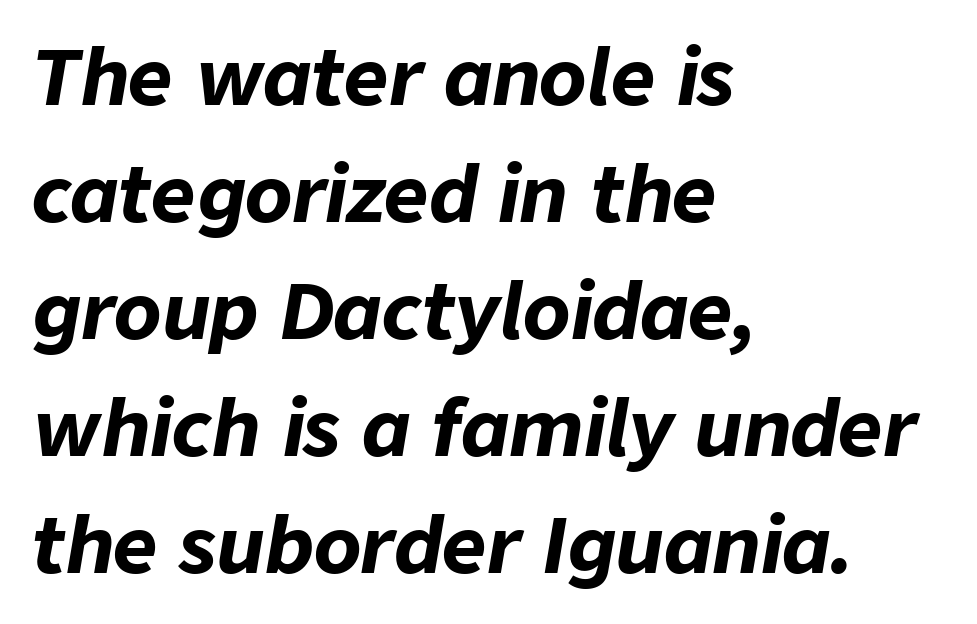
Q: Is the text bold? A: Yes.
Q: Is the text italic (slanted)? A: Yes, it leans right by about 9 degrees.
Q: Is the text underlined? A: No.
Q: How is the paragraph aligned? A: Left-aligned.
Q: Is the spacing between letters normal or unusually wide? A: Normal.
Q: Is the spacing between lines tight, normal or loose? A: Normal.
Q: Width (condensed, normal, or wide)? A: Normal.
Q: Stroke contrast? A: Low.
Q: x-height? A: Medium.
Q: Monospaced? A: No.
